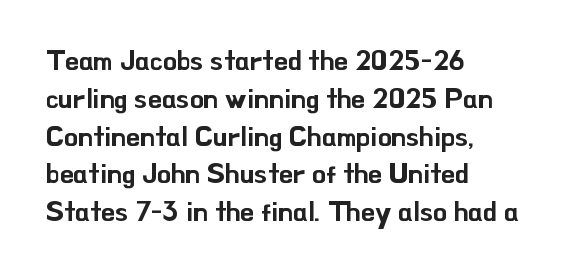
The image shows 28 px sans-serif type, upright; set left-aligned, normal line spacing (1.35x), normal letter spacing, not underlined; low stroke contrast and a small x-height.
